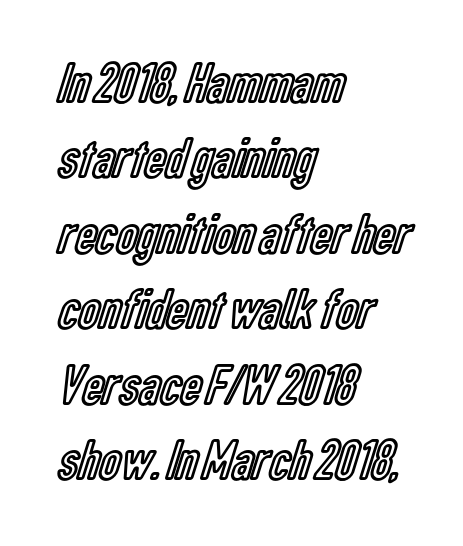
Q: Is the text italic (slanted)? A: Yes.
Q: Is the text underlined? A: No.
Q: How is the paragraph aligned? A: Left-aligned.
Q: Is the spacing between letters normal or unusually wide? A: Normal.
Q: Is the spacing between lines tight, normal or loose? A: Normal.
Q: Width (condensed, normal, or wide)? A: Condensed.
Q: x-height? A: Medium.
Q: Monospaced? A: No.
